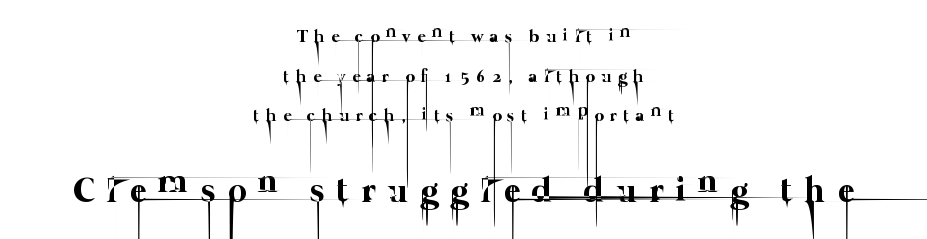
Scale increases going downward across the two blocks. No chunkiness to these letters — they're not bold. Descender tails drop into unmarked territory. Do the characters align in a grid? No, the font is proportional. A centered setting, common on invitations and titles, is used for this passage. The line texture is sparse and dotted thanks to wide tracking.
